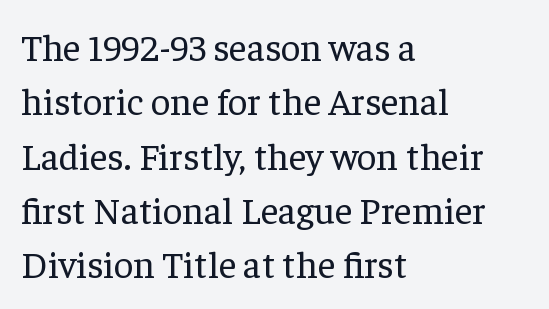
Q: Is the text bold? A: No.
Q: Is the text italic (slanted)? A: No, it is upright.
Q: Is the typeface a serif or a sans-serif typeface? A: Serif.
Q: Is the text underlined? A: No.
Q: How is the paragraph aligned? A: Left-aligned.
Q: Is the spacing between letters normal or unusually wide? A: Normal.
Q: Is the spacing between lines tight, normal or loose? A: Normal.
Q: Width (condensed, normal, or wide)? A: Normal.
Q: Stroke contrast? A: Low.
Q: x-height? A: Medium.
Q: Monospaced? A: No.
